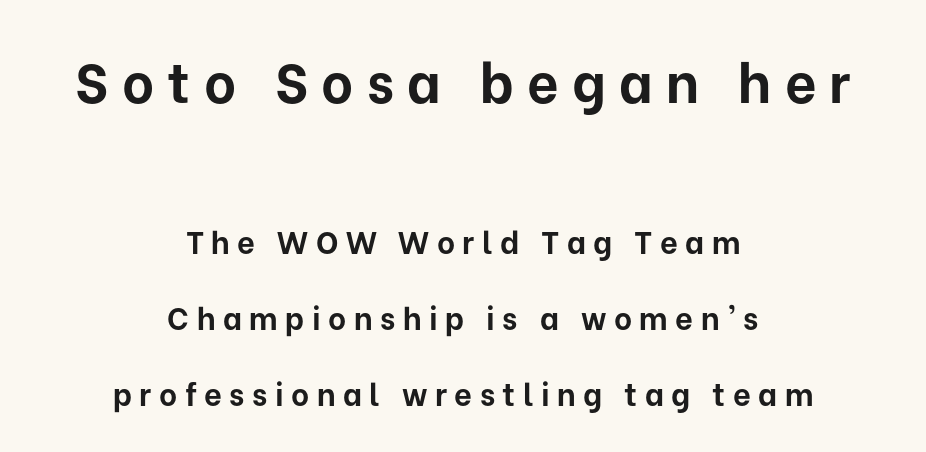
Spacing verdict: proportional, widths tailored to each character. The zone under the glyphs is completely vacant. Between one letter and the next there's a generous, obvious gap. The rendering shows plain stroke endings on the letterforms — a sans-serif design. Which chunk is bigger? The first one — the top block dwarfs the bottom. In CSS terms this would be text-align: center.
